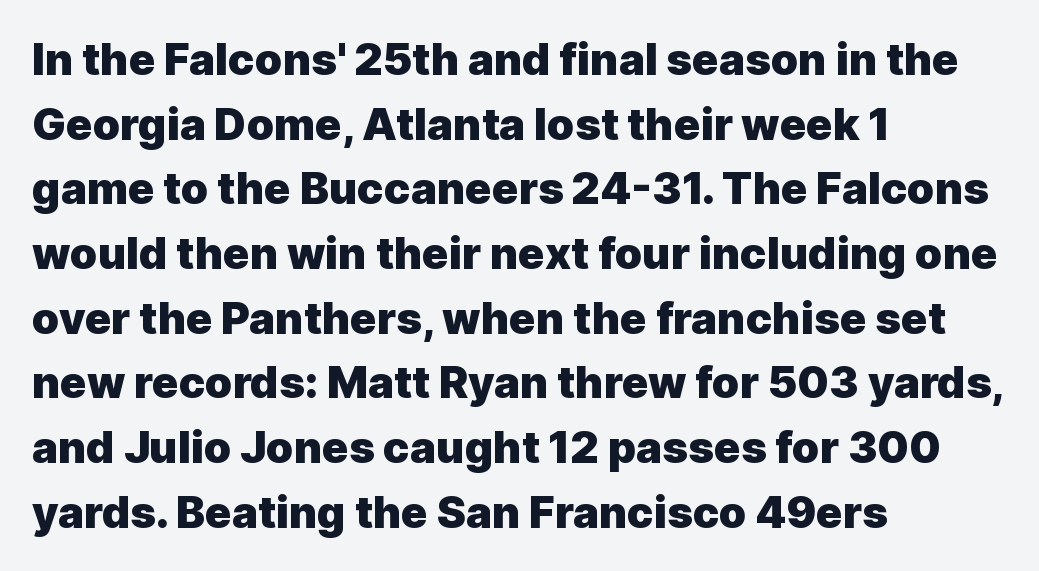
{"serif": "no", "italic": "no", "bold": "yes", "weight": "heavy", "width": "normal", "x_height": "medium", "monospaced": "no", "underline": "no", "align": "left", "line_spacing": "normal", "line_spacing_ratio": 1.47, "letter_spacing": "normal", "letter_spacing_em": 0.0, "glyph_px": 44}
